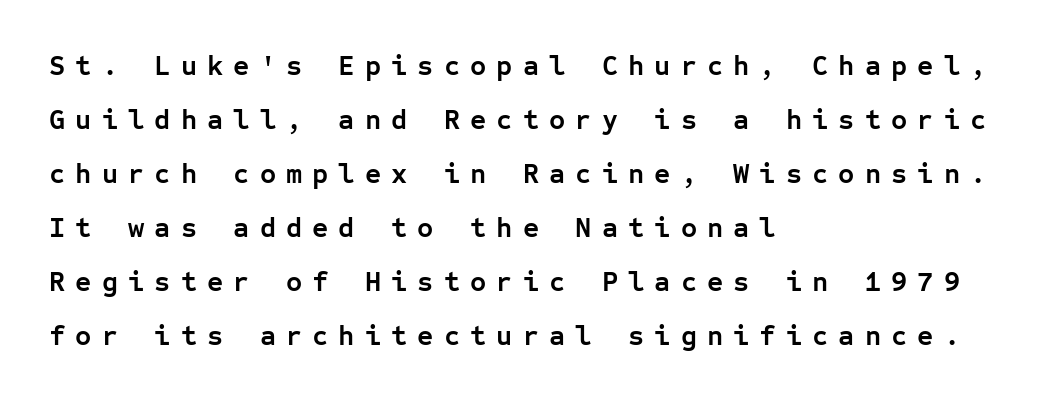
Q: Is the text bold? A: Yes.
Q: Is the text italic (slanted)? A: No, it is upright.
Q: Is the typeface a serif or a sans-serif typeface? A: Sans-serif.
Q: Is the text underlined? A: No.
Q: How is the paragraph aligned? A: Left-aligned.
Q: Is the spacing between letters normal or unusually wide? A: Unusually wide.
Q: Is the spacing between lines tight, normal or loose? A: Loose.
Q: Width (condensed, normal, or wide)? A: Normal.
Q: Stroke contrast? A: Low.
Q: x-height? A: Medium.
Q: Monospaced? A: Yes.
